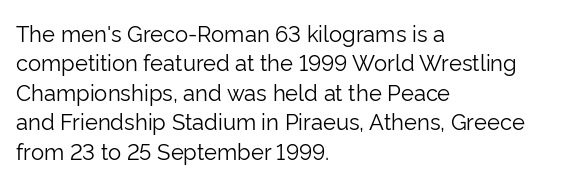
{"italic": "no", "bold": "no", "underline": "no", "align": "left", "line_spacing": "normal", "line_spacing_ratio": 1.34, "letter_spacing": "normal", "letter_spacing_em": 0.0, "glyph_px": 22}
